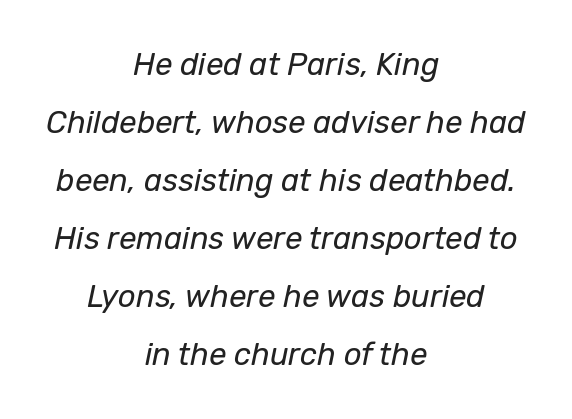
Q: Is the text bold? A: No.
Q: Is the text italic (slanted)? A: Yes, it leans right by about 12 degrees.
Q: Is the text underlined? A: No.
Q: How is the paragraph aligned? A: Centered.
Q: Is the spacing between letters normal or unusually wide? A: Normal.
Q: Width (condensed, normal, or wide)? A: Normal.
Q: Stroke contrast? A: Low.
Q: x-height? A: Medium.
Q: Monospaced? A: No.
